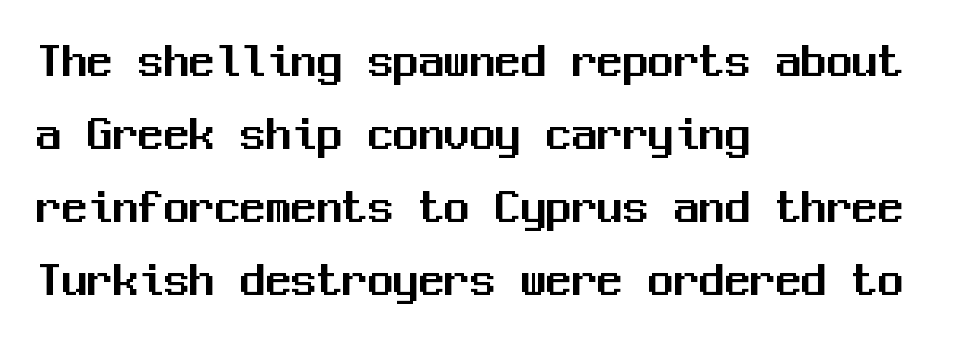
The image shows 51 px sans-serif type, upright, monospaced; set left-aligned, normal line spacing (1.43x), normal letter spacing, not underlined; medium stroke contrast and a medium x-height.
